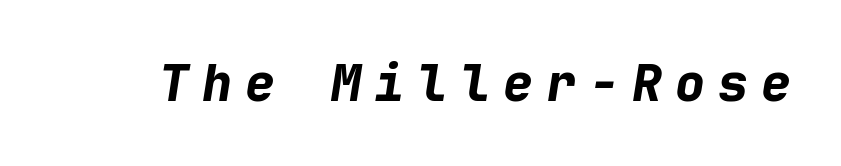
The rendering uses a bold face; every stroke is thick and dark. The letters march in equal steps, a hallmark of fixed-pitch type. The specimen omits any rule beneath the text block's lines. The specimen reads as italic at a glance.
